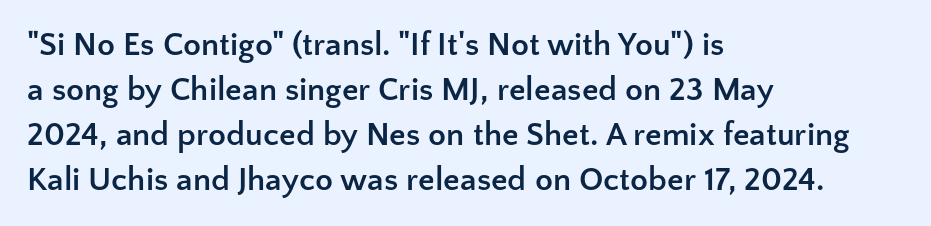
The characters display no serif detailing; their extremities are plain. Characters follow at the spacing the type designer built in. The rag falls on the right side of this text block. A typesetter would mark this as roman, not italic. Emphasis by weight is at full strength: bold.
